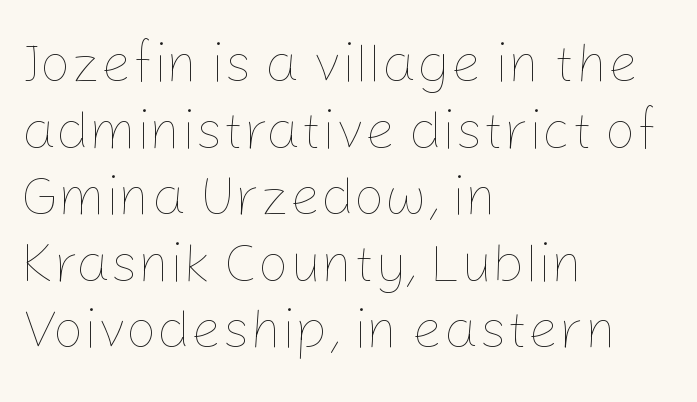
Q: Is the text bold? A: No.
Q: Is the text italic (slanted)? A: No, it is upright.
Q: Is the text underlined? A: No.
Q: How is the paragraph aligned? A: Left-aligned.
Q: Is the spacing between letters normal or unusually wide? A: Normal.
Q: Width (condensed, normal, or wide)? A: Normal.
Q: Stroke contrast? A: Low.
Q: x-height? A: Medium.
Q: Monospaced? A: No.
